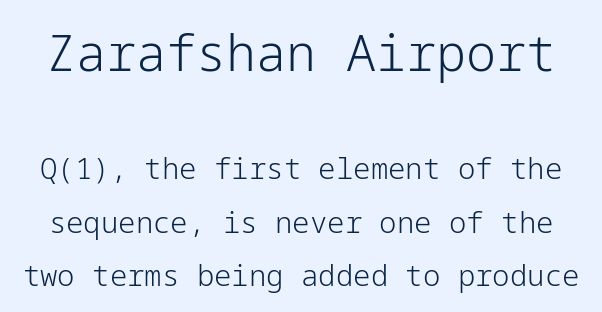
A student would notice the top passage is typeset larger than what follows. The face used here is rendered with its standard letterfit. Stroke terminals: plain, sans-serif. Weight class: somewhere from thin through regular. Glance below the letters and you will spot only blank space. Posture: straight, roman, zero tilt.
